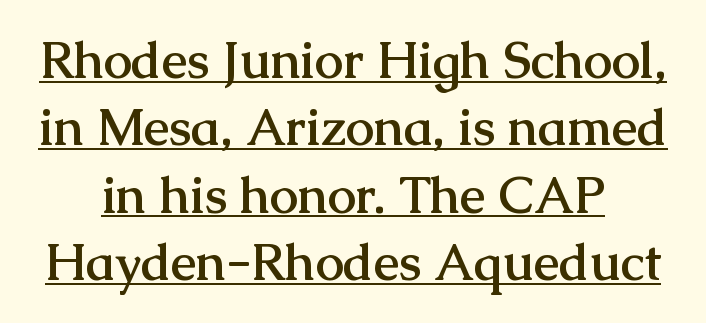
The image shows 51 px semibold serif type, upright; set centered, normal line spacing (1.32x), normal letter spacing, underlined; medium stroke contrast and a medium x-height.
